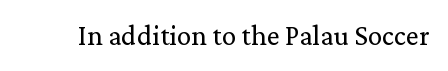
{"serif": "yes", "italic": "no", "bold": "no", "weight": "regular", "width": "normal", "stroke_contrast": "low", "x_height": "medium", "monospaced": "no", "underline": "no", "letter_spacing": "normal", "letter_spacing_em": 0.0, "glyph_px": 29}
